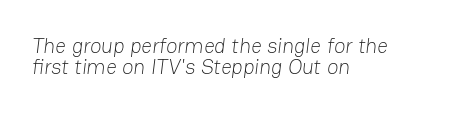
The typesetting does not lean heavy: it is not bold. The ragged edge is on the right, which tells us the setting is flush left. Bare-footed words on every line. The line texture is even and compact thanks to regular tracking.
